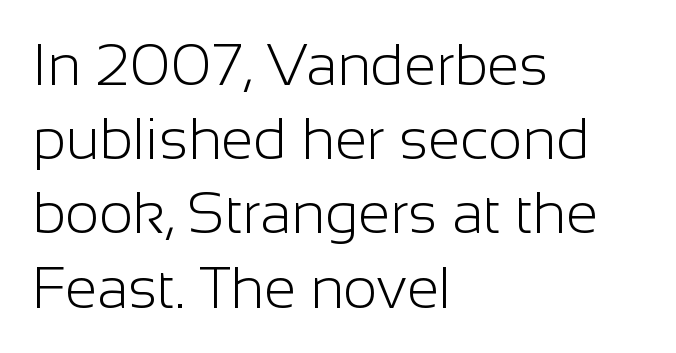
The image shows 58 px light sans-serif type, upright; set left-aligned, normal line spacing (1.28x), normal letter spacing, not underlined; low stroke contrast and a medium x-height.
